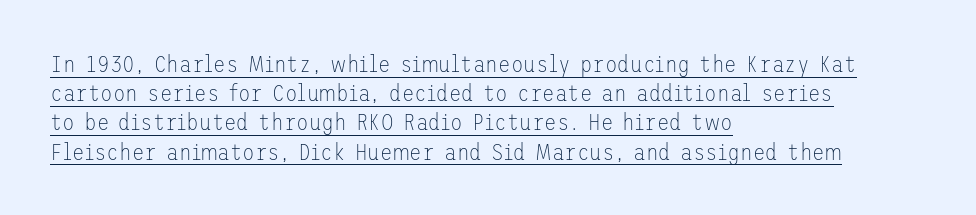
{"italic": "no", "bold": "no", "underline": "yes", "align": "left", "line_spacing": "normal", "line_spacing_ratio": 1.27, "letter_spacing": "normal", "letter_spacing_em": 0.0, "glyph_px": 23}
